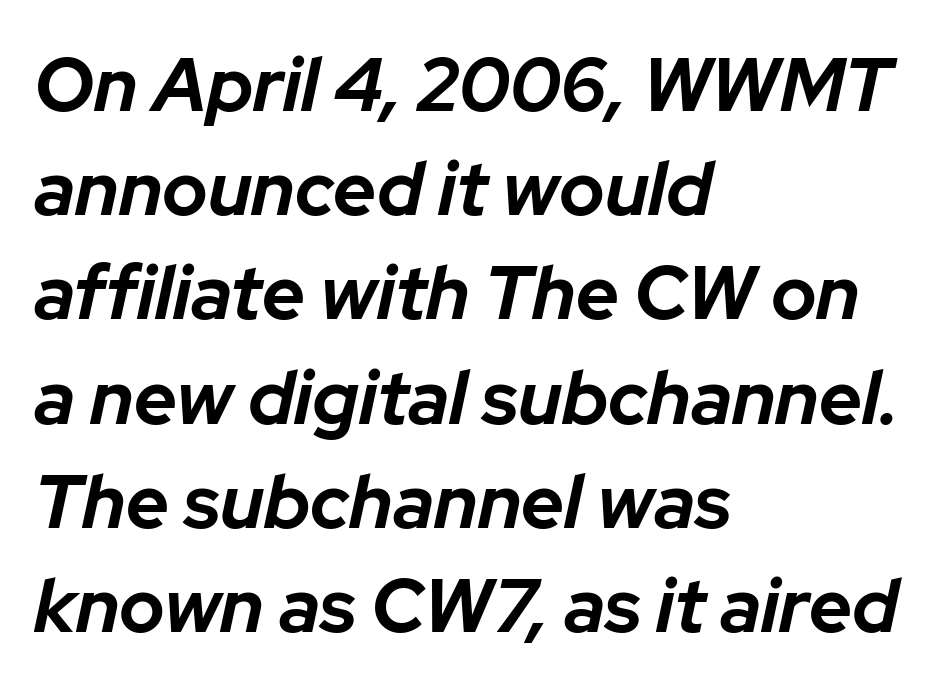
Emphasis by weight is at full strength: bold. Where is the straight margin? On the left. Words appear dense and cohesive because spacing is normal. Does the leading feel generous? No, just average.
